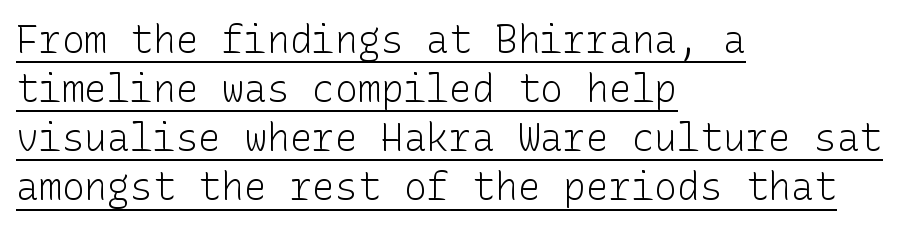
Q: Is the text bold? A: No.
Q: Is the text italic (slanted)? A: No, it is upright.
Q: Is the typeface a serif or a sans-serif typeface? A: Sans-serif.
Q: Is the text underlined? A: Yes.
Q: How is the paragraph aligned? A: Left-aligned.
Q: Is the spacing between letters normal or unusually wide? A: Normal.
Q: Is the spacing between lines tight, normal or loose? A: Normal.
Q: Width (condensed, normal, or wide)? A: Normal.
Q: Stroke contrast? A: Low.
Q: x-height? A: Medium.
